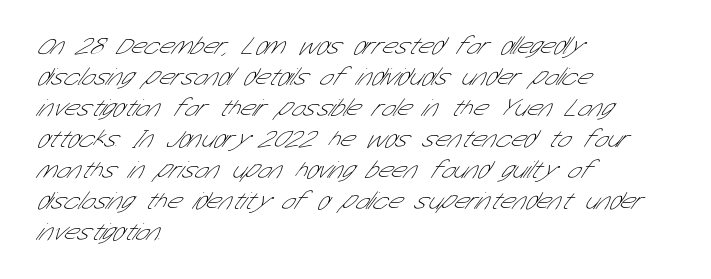
{"bold": "no", "underline": "no", "align": "left", "line_spacing_ratio": 1.24, "letter_spacing": "normal", "letter_spacing_em": 0.0, "glyph_px": 25}
